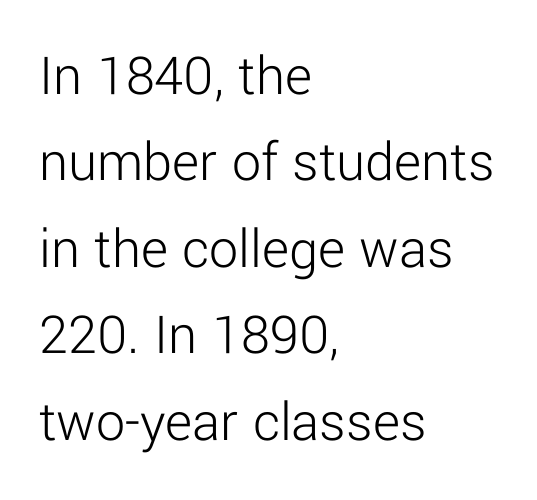
{"serif": "no", "italic": "no", "bold": "no", "weight": "light", "width": "normal", "stroke_contrast": "low", "x_height": "medium", "monospaced": "no", "underline": "no", "align": "left", "line_spacing": "normal", "line_spacing_ratio": 1.49, "letter_spacing": "normal", "letter_spacing_em": 0.0, "glyph_px": 58}
